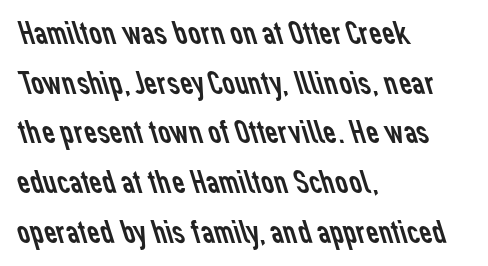
{"serif": "no", "bold": "no", "weight": "regular", "width": "normal", "stroke_contrast": "low", "x_height": "medium", "monospaced": "no", "underline": "no", "align": "left", "line_spacing": "normal", "line_spacing_ratio": 1.42, "letter_spacing": "normal", "letter_spacing_em": 0.0, "glyph_px": 35}
